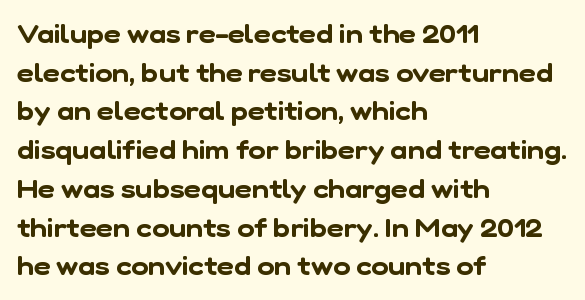
Q: Is the text underlined? A: No.
Q: How is the paragraph aligned? A: Left-aligned.
Q: Is the spacing between letters normal or unusually wide? A: Normal.
Q: Is the spacing between lines tight, normal or loose? A: Normal.
